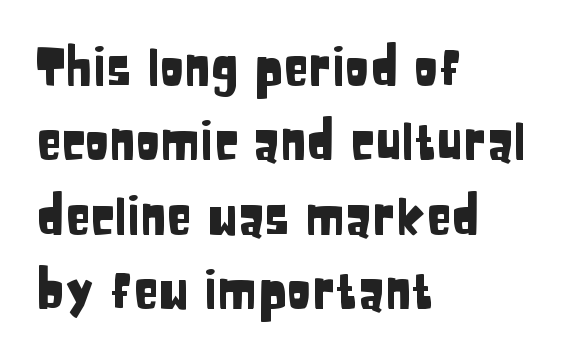
The image shows 51 px condensed sans-serif type, upright; set left-aligned, normal line spacing (1.46x), normal letter spacing, not underlined; low stroke contrast and a large x-height.
